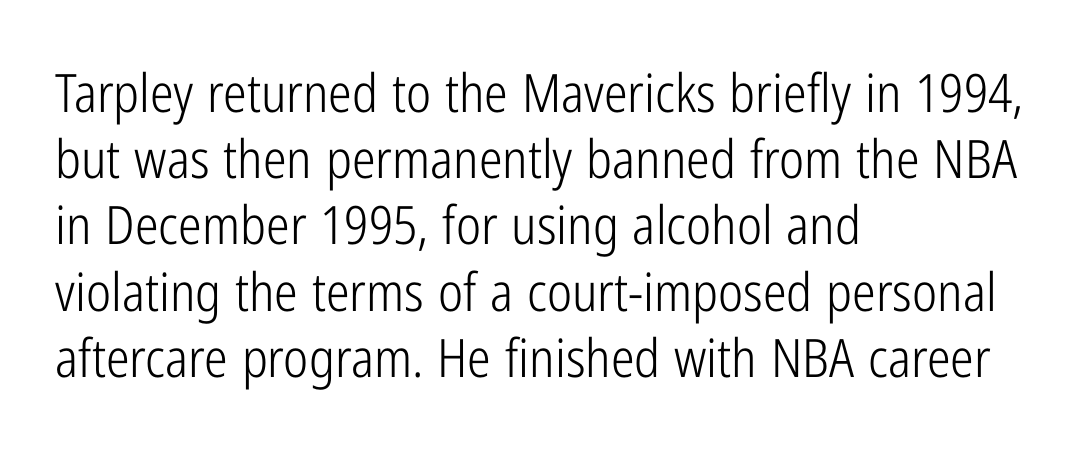
The image shows 53 px light, condensed sans-serif type, upright; set left-aligned, normal line spacing (1.25x), normal letter spacing, not underlined; low stroke contrast and a medium x-height.
